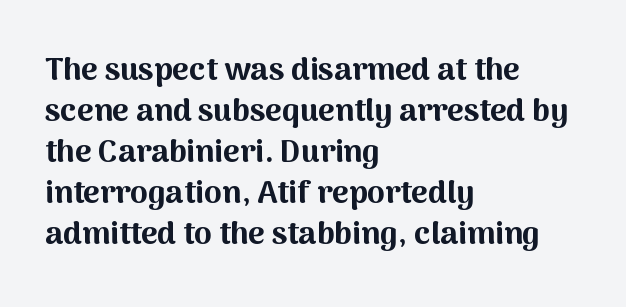
The image shows 32 px bold sans-serif type, upright; set left-aligned, normal line spacing (1.28x), normal letter spacing, not underlined; medium stroke contrast and a medium x-height.
